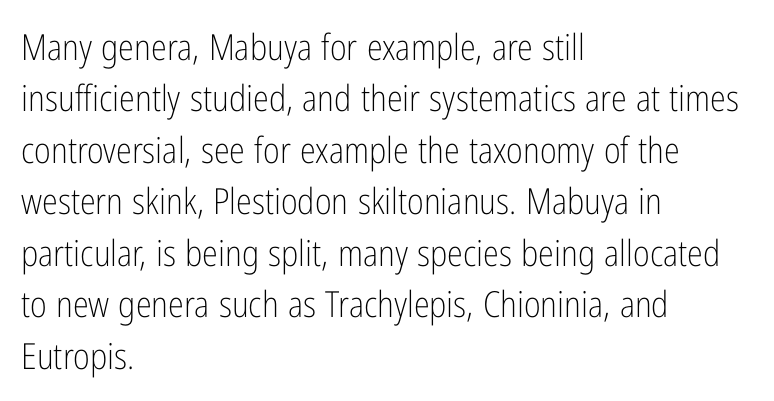
Q: Is the text bold? A: No.
Q: Is the text italic (slanted)? A: No, it is upright.
Q: Is the typeface a serif or a sans-serif typeface? A: Sans-serif.
Q: Is the text underlined? A: No.
Q: How is the paragraph aligned? A: Left-aligned.
Q: Is the spacing between letters normal or unusually wide? A: Normal.
Q: Is the spacing between lines tight, normal or loose? A: Normal.
Q: Width (condensed, normal, or wide)? A: Condensed.
Q: Stroke contrast? A: Low.
Q: x-height? A: Medium.
Q: Monospaced? A: No.
